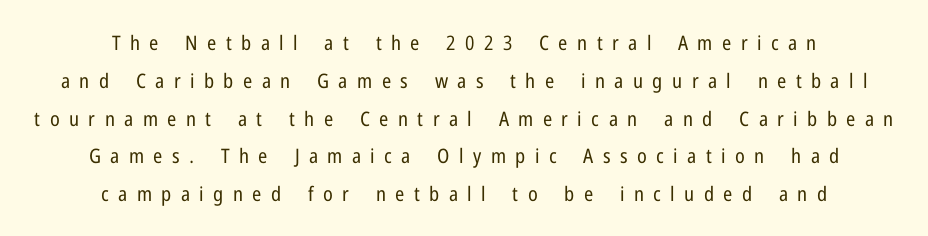
Q: Is the text bold? A: No.
Q: Is the text italic (slanted)? A: No, it is upright.
Q: Is the text underlined? A: No.
Q: How is the paragraph aligned? A: Centered.
Q: Is the spacing between letters normal or unusually wide? A: Unusually wide.
